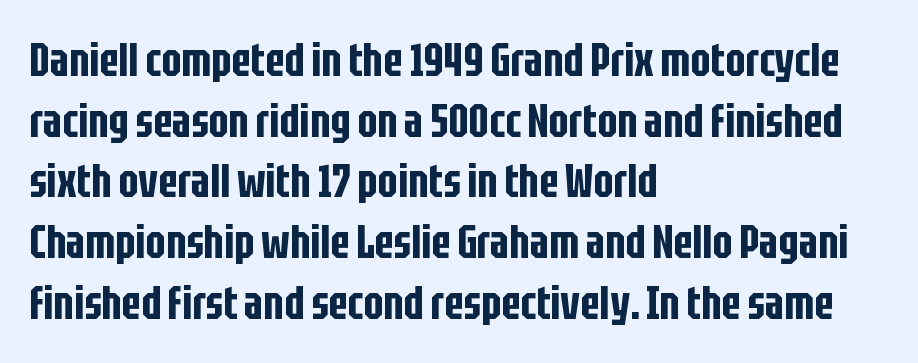
The axis of the letterforms is exactly vertical. Descenders are the only things crossing below the line. The type family on display is of the sans-serif kind. Each letter keeps its own natural width here, so spacing adapts to shape.
